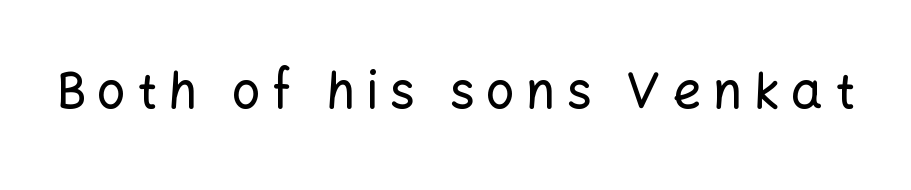
Q: Is the text italic (slanted)? A: No, it is upright.
Q: Is the typeface a serif or a sans-serif typeface? A: Sans-serif.
Q: Is the text underlined? A: No.
Q: Is the spacing between letters normal or unusually wide? A: Unusually wide.
Q: Width (condensed, normal, or wide)? A: Normal.
Q: Stroke contrast? A: Low.
Q: x-height? A: Medium.
Q: Monospaced? A: No.
